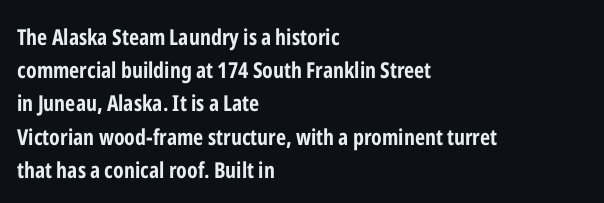
Q: Is the text bold? A: Yes.
Q: Is the text italic (slanted)? A: No, it is upright.
Q: Is the text underlined? A: No.
Q: How is the paragraph aligned? A: Left-aligned.
Q: Is the spacing between letters normal or unusually wide? A: Normal.
Q: Is the spacing between lines tight, normal or loose? A: Normal.
